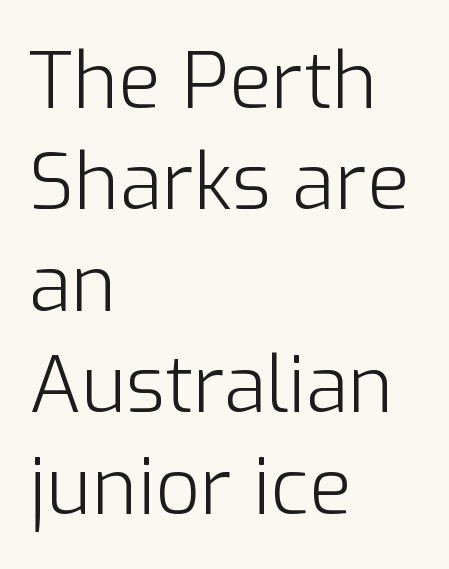
{"serif": "no", "italic": "no", "bold": "no", "weight": "light", "width": "normal", "stroke_contrast": "low", "x_height": "medium", "monospaced": "no", "underline": "no", "align": "left", "line_spacing": "normal", "line_spacing_ratio": 1.3, "letter_spacing": "normal", "letter_spacing_em": 0.0, "glyph_px": 78}
